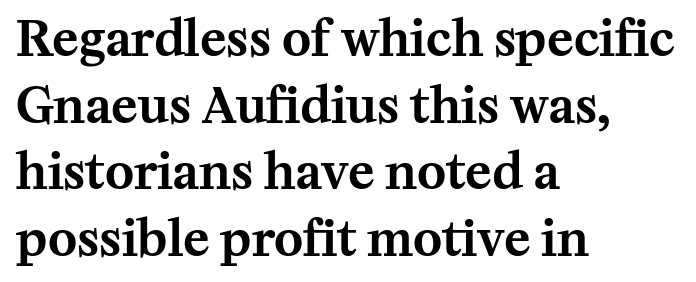
{"serif": "yes", "italic": "no", "width": "normal", "stroke_contrast": "medium", "x_height": "medium", "monospaced": "no", "underline": "no", "align": "left", "line_spacing": "normal", "line_spacing_ratio": 1.36, "letter_spacing": "normal", "letter_spacing_em": 0.0, "glyph_px": 49}
